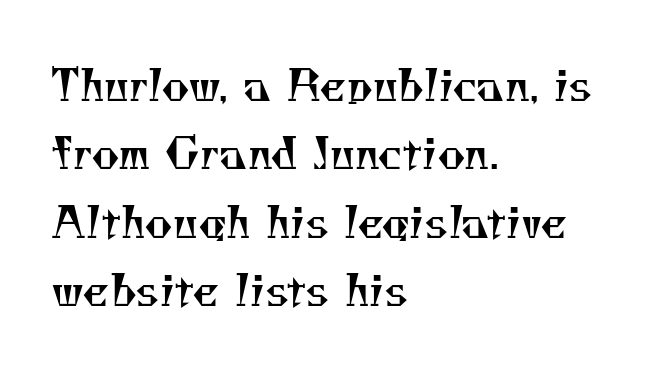
Compared with a typical body face, this is equally light or lighter still. Layout note: lines flush left. In terms of letterform style, serifs are clearly present. Think of a printed novel: that variable character pitch is what you see here. Reading down the column, the eye jumps a familiar distance to each next line. The type is set solid horizontally, with unmodified tracking.
